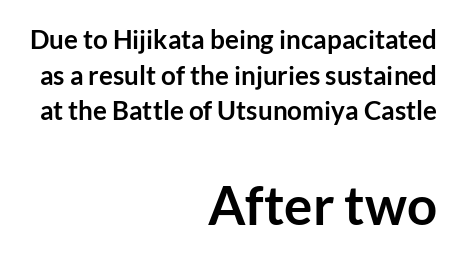
The image shows 53 px semibold sans-serif type, upright; set right-aligned, normal line spacing (1.37x), normal letter spacing, not underlined; the second (bottom) block is 2.04x larger; low stroke contrast and a medium x-height.
